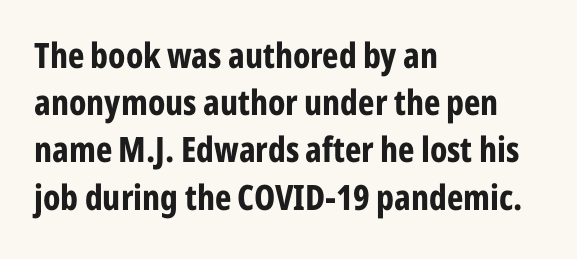
Each letter keeps its own natural width here, so spacing adapts to shape. Notice how the stems are strictly vertical — no italics here. Horizontally, the lines are justified to the leading edge only. The line texture is even and compact thanks to regular tracking. Nobody drew a line under any word here. Normally led — the rows are evenly, conventionally spaced.
